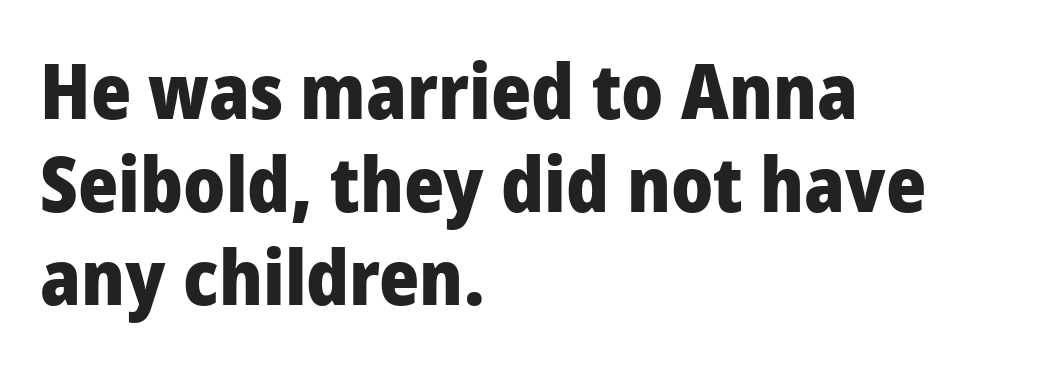
Underline: absent. Every row of glyphs begins at an identical x-position on the left. The text was rendered using a sans face with plain stroke endings. Rendered with straight, roman letterforms. Think of a printed novel: that variable character pitch is what you see here.
